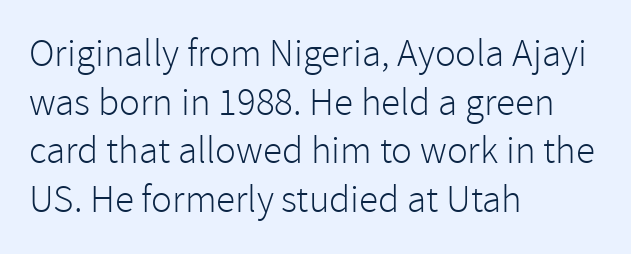
{"serif": "no", "italic": "no", "bold": "no", "weight": "light", "width": "normal", "stroke_contrast": "low", "x_height": "medium", "monospaced": "no", "underline": "no", "align": "left", "line_spacing": "normal", "line_spacing_ratio": 1.25, "letter_spacing": "normal", "letter_spacing_em": 0.0, "glyph_px": 39}
